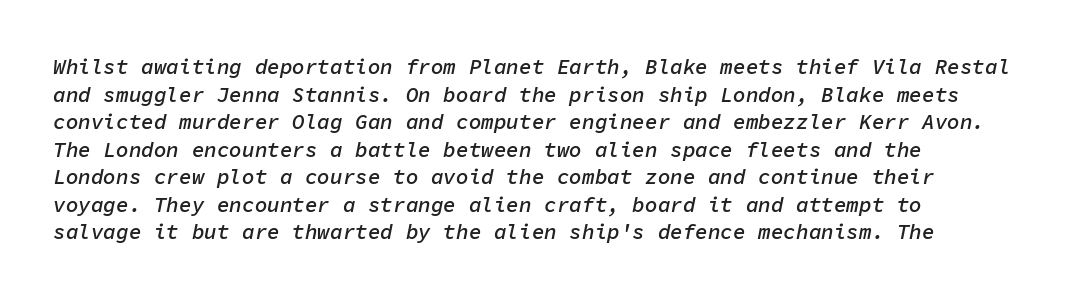
The image shows 21 px text type, italic (leaning right); set normal line spacing (1.31x), normal letter spacing, not underlined.
